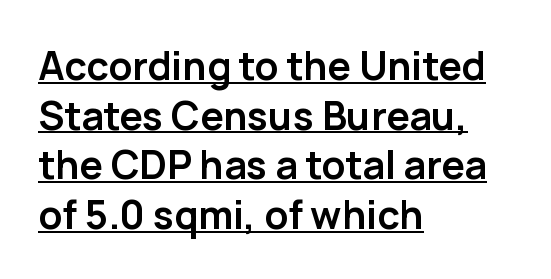
{"serif": "no", "italic": "no", "bold": "yes", "weight": "semibold", "width": "normal", "stroke_contrast": "low", "x_height": "medium", "monospaced": "no", "underline": "yes", "align": "left", "line_spacing": "normal", "line_spacing_ratio": 1.27, "letter_spacing": "normal", "letter_spacing_em": 0.0, "glyph_px": 39}
